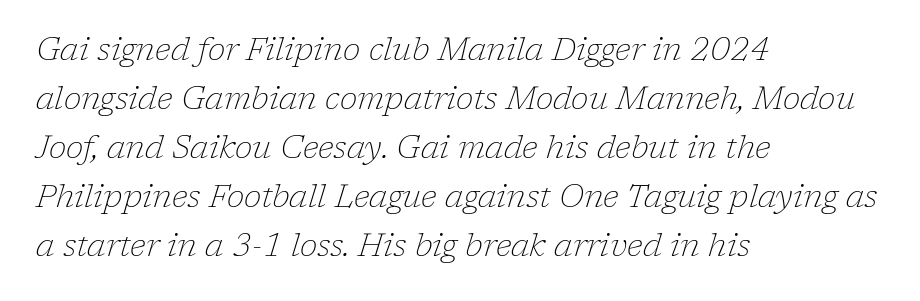
{"serif": "yes", "italic": "yes", "lean": "right", "slant_degrees": 17, "bold": "no", "weight": "thin", "width": "normal", "stroke_contrast": "low", "x_height": "medium", "monospaced": "no", "underline": "no", "align": "left", "line_spacing": "normal", "line_spacing_ratio": 1.53, "letter_spacing": "normal", "letter_spacing_em": 0.0, "glyph_px": 32}
